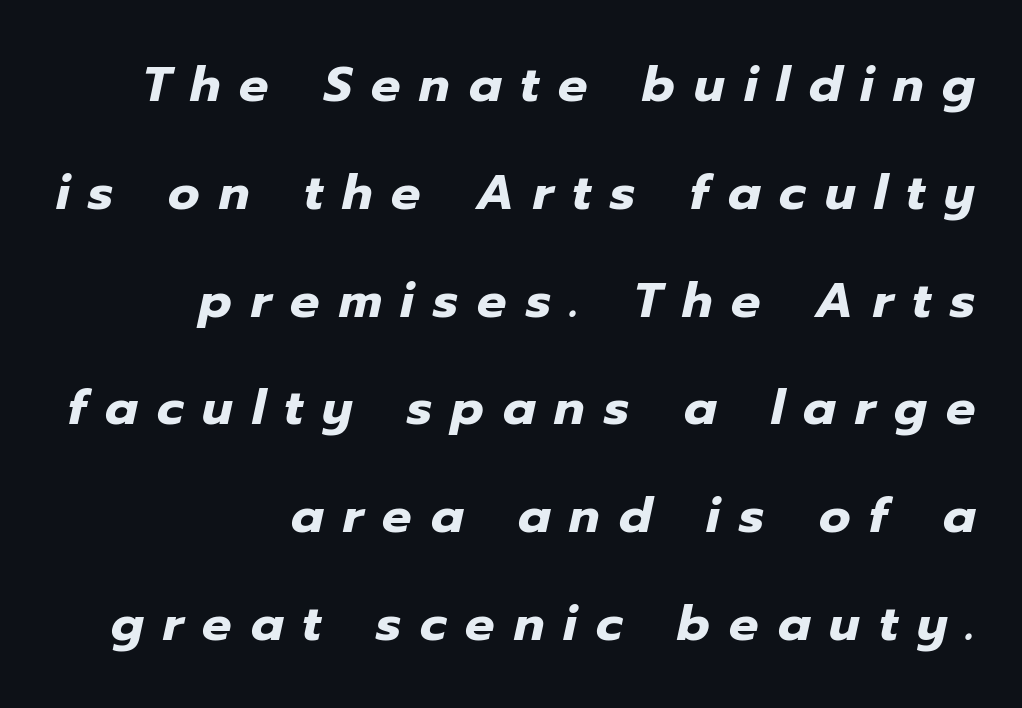
The image shows 49 px heavy type, italic (leaning right); set right-aligned, loose line spacing (2.2x), unusually wide letter spacing (+0.39 em), not underlined; low stroke contrast and a medium x-height.
